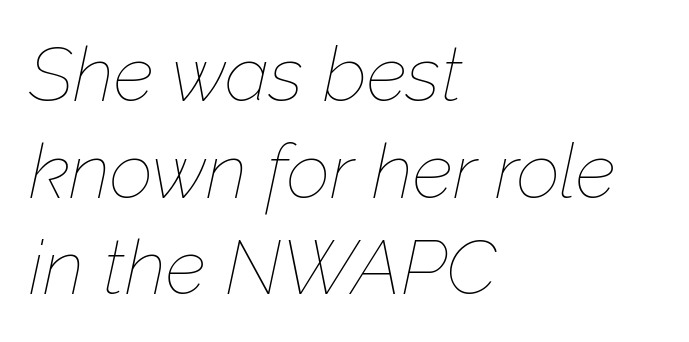
Q: Is the text bold? A: No.
Q: Is the text italic (slanted)? A: Yes, it leans right by about 12 degrees.
Q: Is the text underlined? A: No.
Q: How is the paragraph aligned? A: Left-aligned.
Q: Is the spacing between letters normal or unusually wide? A: Normal.
Q: Is the spacing between lines tight, normal or loose? A: Normal.
Q: Width (condensed, normal, or wide)? A: Normal.
Q: Stroke contrast? A: Low.
Q: x-height? A: Medium.
Q: Monospaced? A: No.
